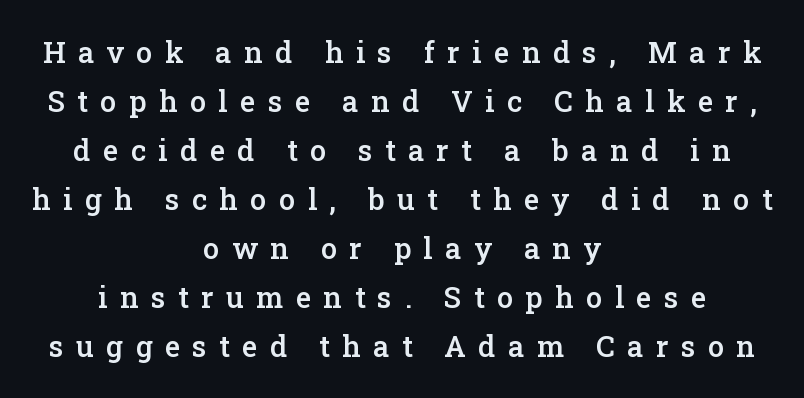
{"serif": "yes", "italic": "no", "bold": "semi", "weight": "semibold", "width": "normal", "stroke_contrast": "low", "x_height": "medium", "monospaced": "no", "underline": "no", "align": "center", "line_spacing": "normal", "line_spacing_ratio": 1.69, "letter_spacing": "wide", "letter_spacing_em": 0.43, "glyph_px": 29}
